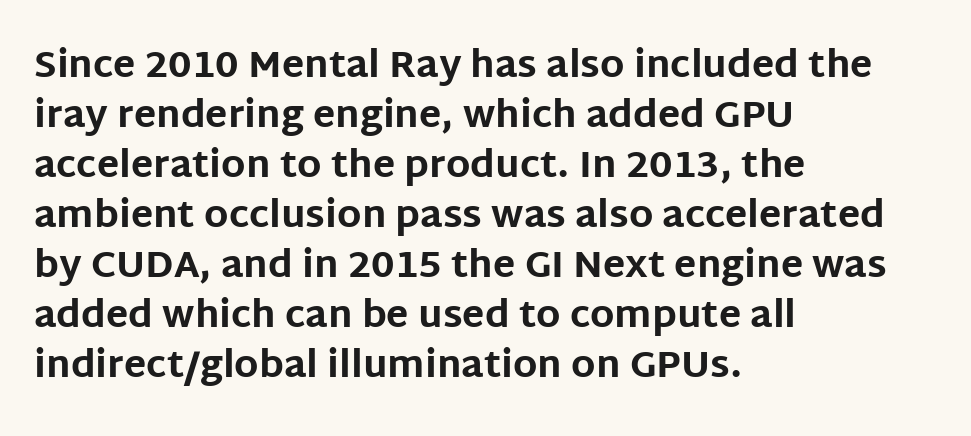
Normally led — the rows are evenly, conventionally spaced. Type style note: lacks serifs. The tracking reads as untouched default to a designer's eye. Varying glyph widths throughout — classic text-font behaviour.
